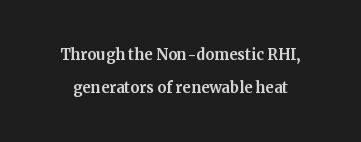
Horizontal bands of white between lines are of average thickness. Unmarked baselines from the first word to the last. The horizontal fit of the characters is conventional and even. Is there any slant? The stems are plumb.
